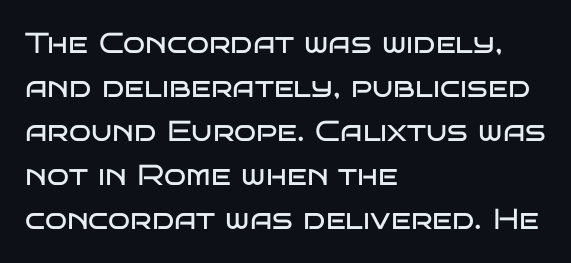
{"serif": "no", "italic": "no", "bold": "no", "weight": "regular", "width": "wide", "stroke_contrast": "low", "x_height": "large", "monospaced": "no", "underline": "no", "align": "left", "line_spacing": "normal", "line_spacing_ratio": 1.52, "letter_spacing": "normal", "letter_spacing_em": 0.0, "glyph_px": 29}
